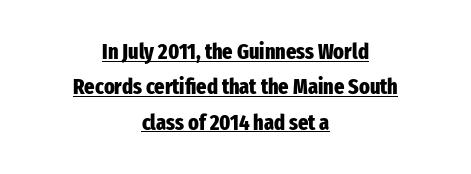
The image shows 22 px bold type, upright; set centered, normal line spacing (1.61x), normal letter spacing, underlined.
